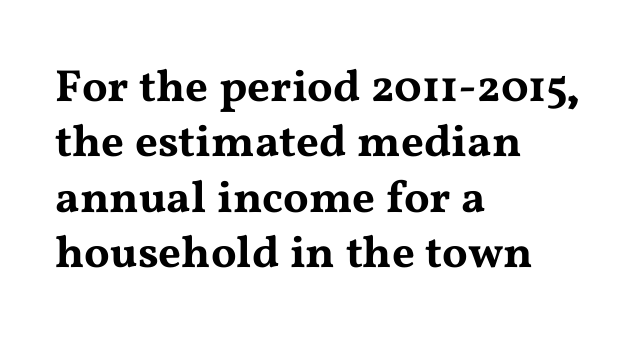
Q: Is the text italic (slanted)? A: No, it is upright.
Q: Is the typeface a serif or a sans-serif typeface? A: Serif.
Q: Is the text underlined? A: No.
Q: How is the paragraph aligned? A: Left-aligned.
Q: Is the spacing between letters normal or unusually wide? A: Normal.
Q: Width (condensed, normal, or wide)? A: Wide.
Q: Stroke contrast? A: Medium.
Q: x-height? A: Medium.
Q: Monospaced? A: No.
